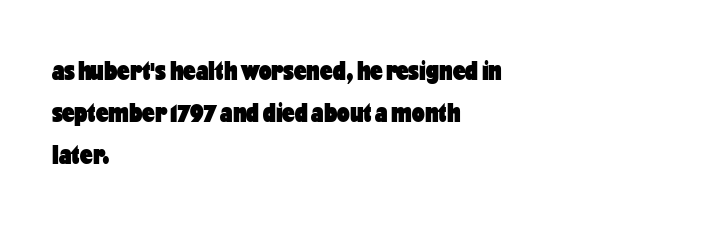
Q: Is the text bold? A: Yes.
Q: Is the text italic (slanted)? A: No, it is upright.
Q: Is the typeface a serif or a sans-serif typeface? A: Sans-serif.
Q: Is the text underlined? A: No.
Q: How is the paragraph aligned? A: Left-aligned.
Q: Is the spacing between letters normal or unusually wide? A: Normal.
Q: Is the spacing between lines tight, normal or loose? A: Normal.
Q: Width (condensed, normal, or wide)? A: Condensed.
Q: Stroke contrast? A: Low.
Q: x-height? A: Medium.
Q: Monospaced? A: No.
